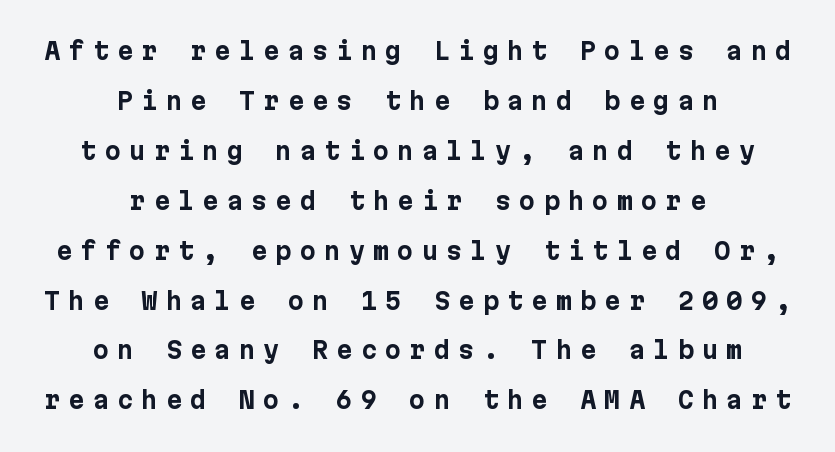
The image shows 23 px bold type, upright; set centered, loose line spacing (2.17x), unusually wide letter spacing (+0.36 em), not underlined.
